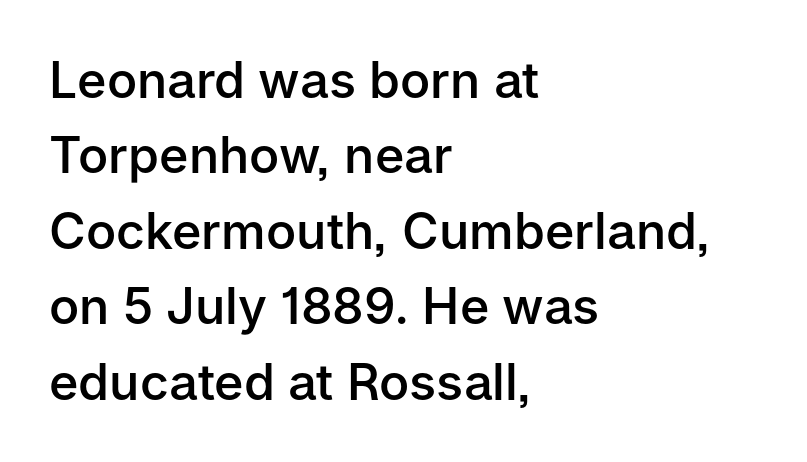
The image shows 50 px semibold sans-serif type, upright; set left-aligned, normal line spacing (1.51x), normal letter spacing, not underlined; low stroke contrast and a medium x-height.
